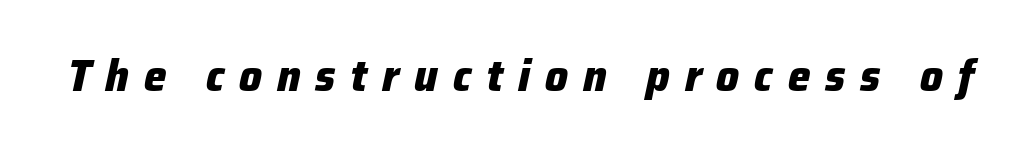
Check under the words: just untouched page. Posture: slanted. The horizontal fit of the characters is loose and conspicuously gappy. Varying glyph widths throughout — classic text-font behaviour. Heft: maximum for text — a bold.
